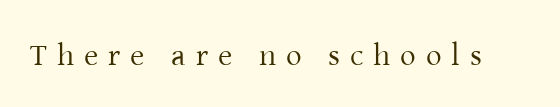
Counters stay open thanks to moderate or lighter strokes. Underlining? Definitely not there. Style check: upright. Caption: expanded tracking, letters set apart. The characters display serif detailing at their extremities. Looks like regular typesetting: each glyph gets only the width it needs.
